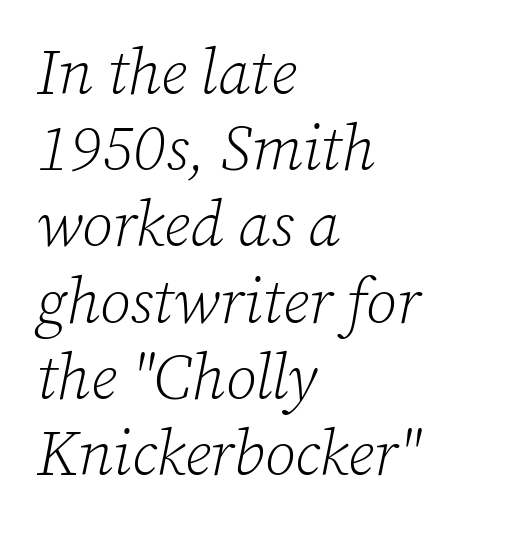
Q: Is the text bold? A: No.
Q: Is the text italic (slanted)? A: Yes, it leans right by about 12 degrees.
Q: Is the typeface a serif or a sans-serif typeface? A: Serif.
Q: Is the text underlined? A: No.
Q: How is the paragraph aligned? A: Left-aligned.
Q: Is the spacing between letters normal or unusually wide? A: Normal.
Q: Width (condensed, normal, or wide)? A: Normal.
Q: Stroke contrast? A: Low.
Q: x-height? A: Medium.
Q: Monospaced? A: No.
